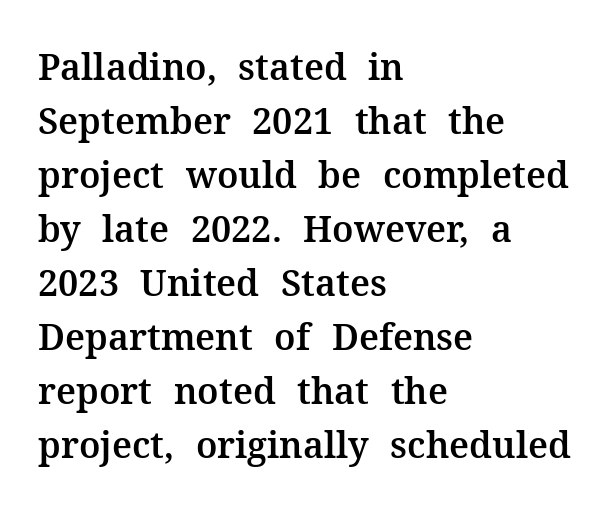
The image shows 36 px serif type, upright; set left-aligned, normal line spacing (1.5x), normal letter spacing, not underlined; medium stroke contrast and a medium x-height.
